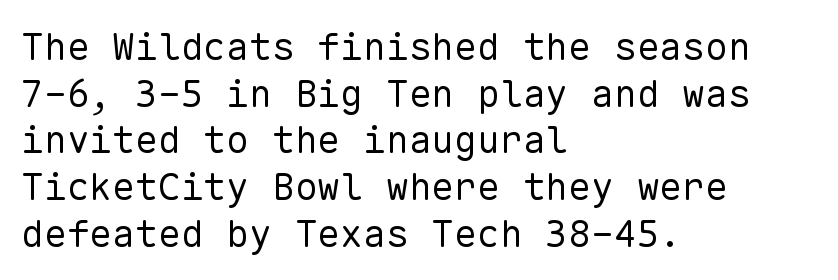
Q: Is the text bold? A: No.
Q: Is the text italic (slanted)? A: No, it is upright.
Q: Is the typeface a serif or a sans-serif typeface? A: Sans-serif.
Q: Is the text underlined? A: No.
Q: How is the paragraph aligned? A: Left-aligned.
Q: Is the spacing between letters normal or unusually wide? A: Normal.
Q: Width (condensed, normal, or wide)? A: Normal.
Q: Stroke contrast? A: Low.
Q: x-height? A: Medium.
Q: Monospaced? A: Yes.
